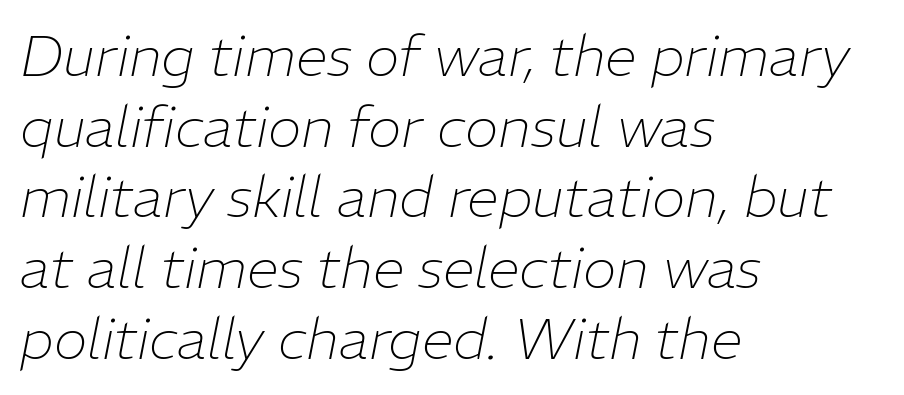
{"italic": "yes", "lean": "right", "slant_degrees": 11, "bold": "no", "weight": "thin", "width": "normal", "stroke_contrast": "low", "x_height": "medium", "monospaced": "no", "underline": "no", "align": "left", "line_spacing_ratio": 1.24, "letter_spacing": "normal", "letter_spacing_em": 0.0, "glyph_px": 57}
